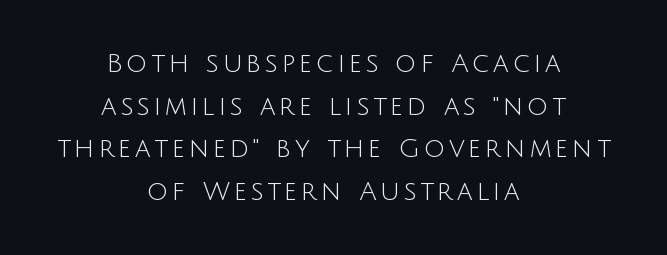
{"italic": "no", "bold": "no", "underline": "no", "align": "center", "line_spacing": "normal", "line_spacing_ratio": 1.64, "glyph_px": 26}
